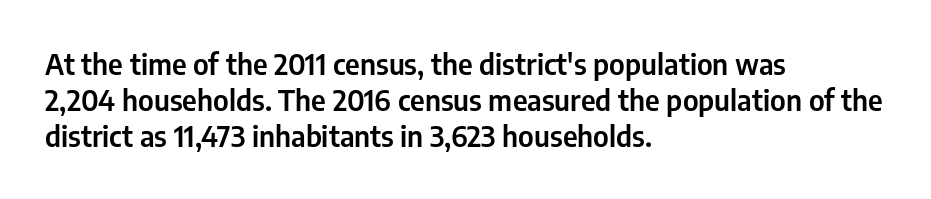
Think of a printed novel: that variable character pitch is what you see here. Every character sits straight up, as roman type does. Examine the stroke ends and you'll find no serifs. Does extra space separate the letters? No, they use regular spacing.
